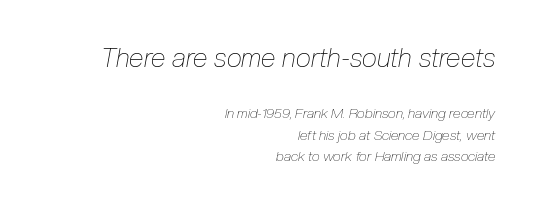
The image shows 27 px text type, italic (leaning right); set right-aligned, normal line spacing (1.54x), normal letter spacing, not underlined; the first (top) block is 1.93x larger.
